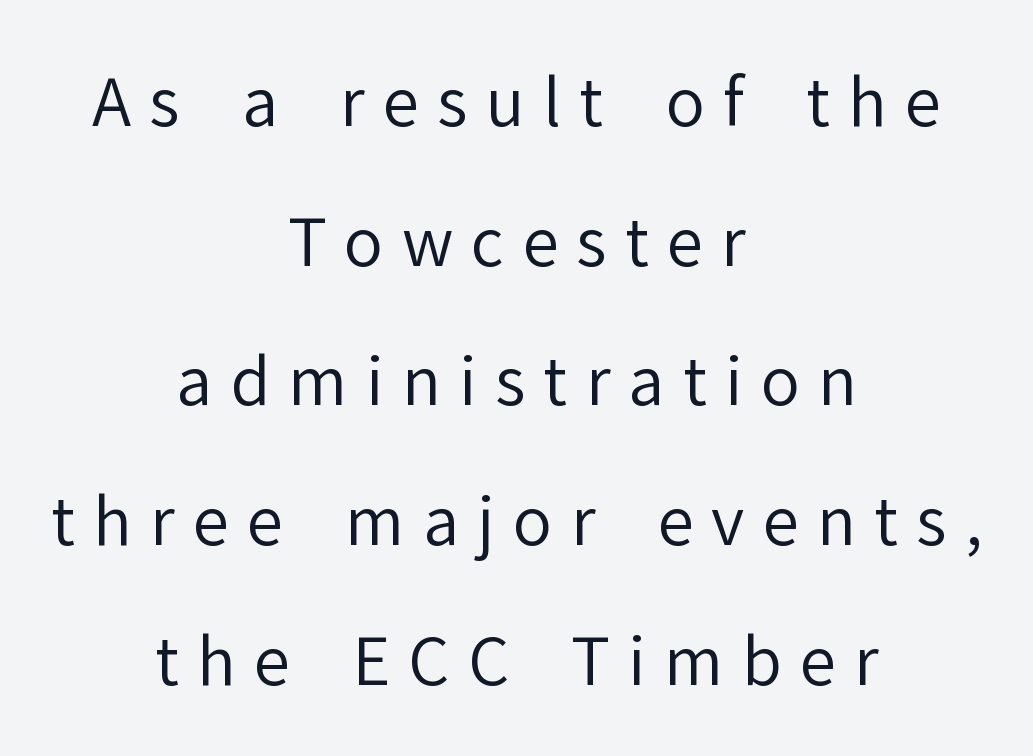
Q: Is the text bold? A: No.
Q: Is the text italic (slanted)? A: No, it is upright.
Q: Is the typeface a serif or a sans-serif typeface? A: Sans-serif.
Q: Is the text underlined? A: No.
Q: How is the paragraph aligned? A: Centered.
Q: Is the spacing between letters normal or unusually wide? A: Unusually wide.
Q: Is the spacing between lines tight, normal or loose? A: Loose.
Q: Width (condensed, normal, or wide)? A: Normal.
Q: Stroke contrast? A: Low.
Q: x-height? A: Medium.
Q: Monospaced? A: No.
